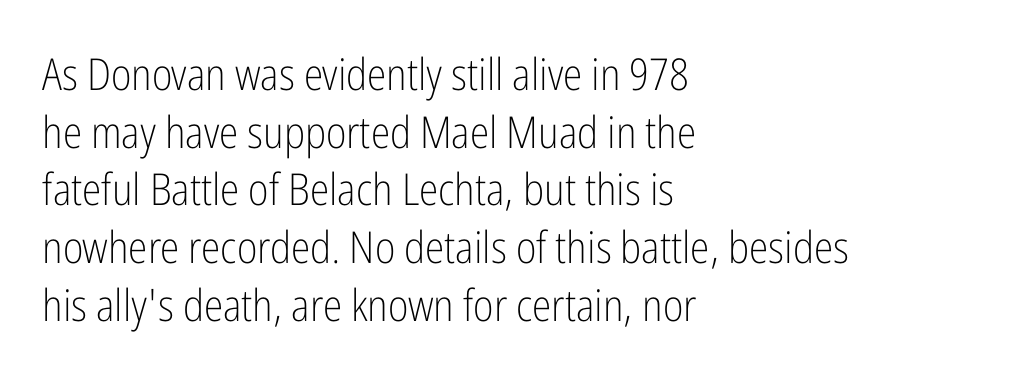
{"serif": "no", "italic": "no", "bold": "no", "weight": "light", "width": "condensed", "stroke_contrast": "low", "x_height": "medium", "monospaced": "no", "underline": "no", "align": "left", "line_spacing": "normal", "line_spacing_ratio": 1.31, "letter_spacing": "normal", "letter_spacing_em": 0.0, "glyph_px": 44}
